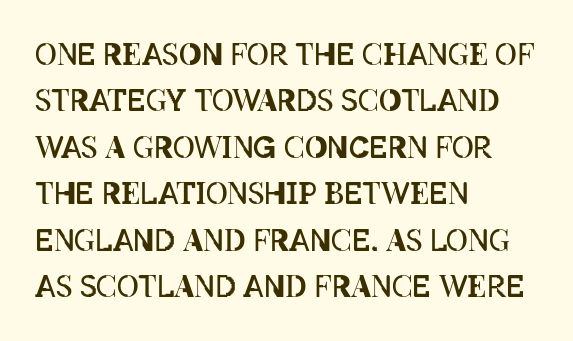
The typography opts for an upright posture over an oblique one. Casual observation: everything's shoved over to the left. Short note: letters normally spaced. You could not count columns in this text — the font is proportionally spaced. Successive baselines arrive at the customary interval.
